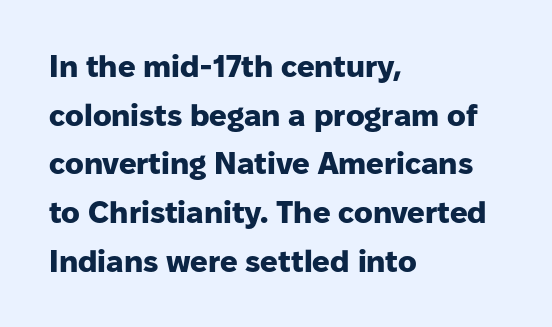
The image shows 31 px heavy sans-serif type, upright; set left-aligned, normal line spacing (1.57x), normal letter spacing, not underlined; low stroke contrast and a medium x-height.
